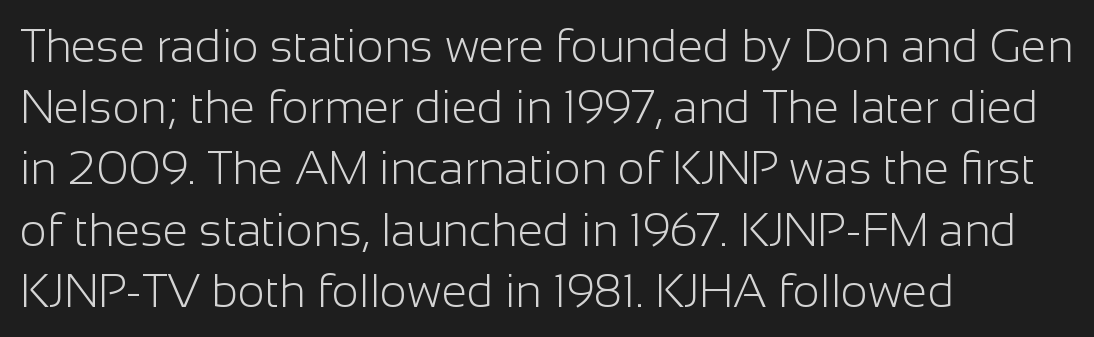
Q: Is the text bold? A: No.
Q: Is the text italic (slanted)? A: No, it is upright.
Q: Is the typeface a serif or a sans-serif typeface? A: Sans-serif.
Q: Is the text underlined? A: No.
Q: How is the paragraph aligned? A: Left-aligned.
Q: Is the spacing between letters normal or unusually wide? A: Normal.
Q: Is the spacing between lines tight, normal or loose? A: Normal.
Q: Width (condensed, normal, or wide)? A: Normal.
Q: Stroke contrast? A: Low.
Q: x-height? A: Medium.
Q: Monospaced? A: No.
